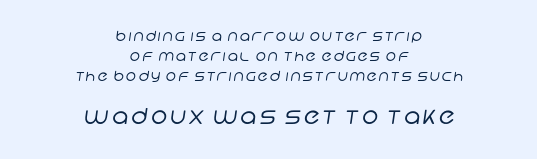
The image shows 22 px text type; set centered, normal line spacing (1.42x), not underlined; the second (bottom) block is 1.57x larger.
